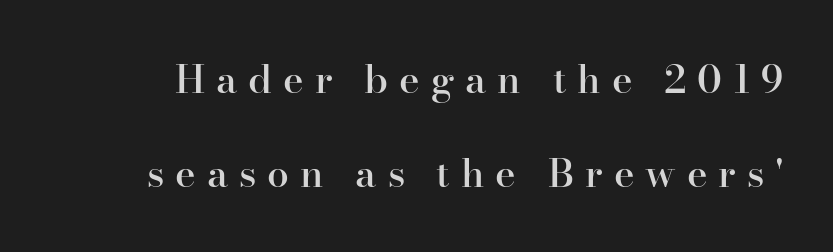
The image shows 39 px semibold serif type, upright; set loose line spacing (2.4x), unusually wide letter spacing (+0.28 em), not underlined; high stroke contrast and a small x-height.
